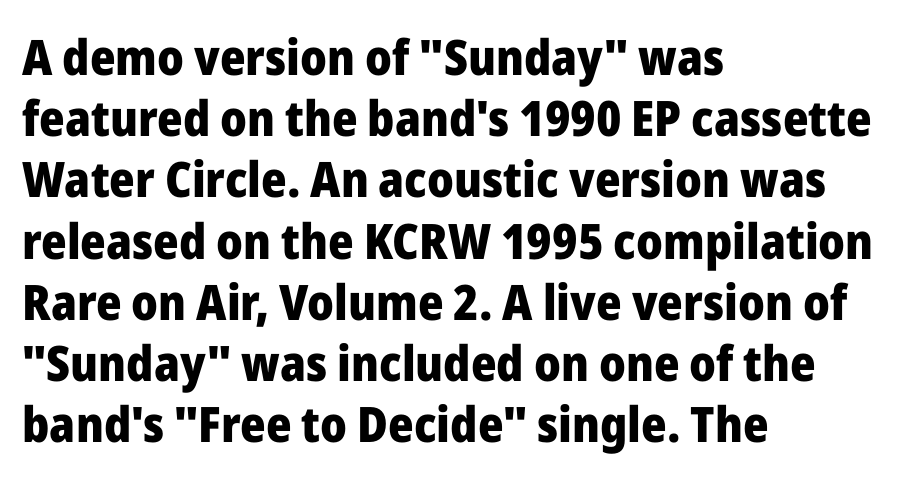
{"serif": "no", "italic": "no", "bold": "yes", "weight": "heavy", "width": "normal", "stroke_contrast": "low", "x_height": "medium", "monospaced": "no", "underline": "no", "align": "left", "line_spacing": "normal", "line_spacing_ratio": 1.25, "letter_spacing": "normal", "letter_spacing_em": 0.0, "glyph_px": 49}
